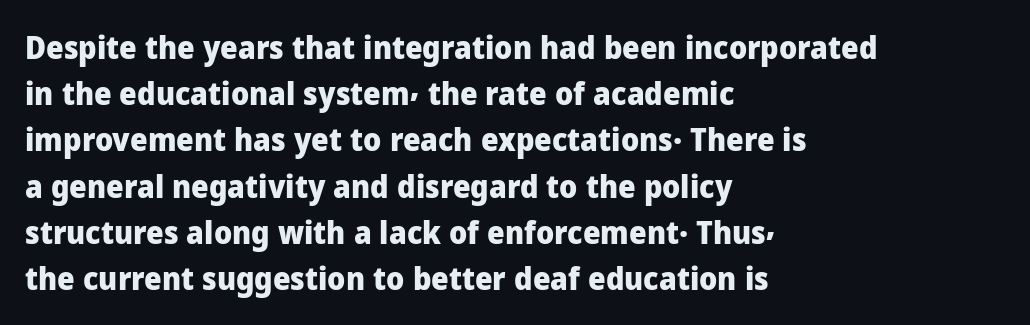
Here the designer chose a conventional face with non-uniform glyph widths. The rendering shows plain stroke endings on the letterforms — a sans-serif design. The letterforms sit shoulder to shoulder at normal distance. Normally led — the rows are evenly, conventionally spaced. In CSS terms this would be text-align: left.
